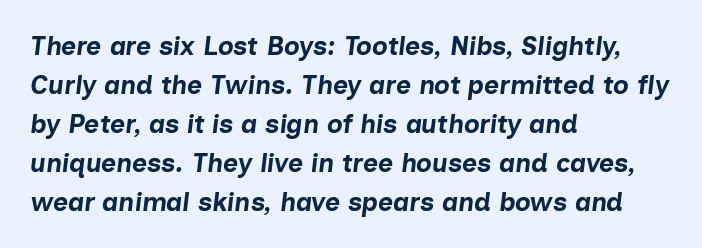
Compared with ordinary roman type, these characters are visibly tilted. The ragged edge is on the right, which tells us the setting is flush left. One glance says typical: line gaps are just what's usual. Nobody touched the tracking dial on this one. Emphasis by weight is at full strength: bold. A bare baseline throughout the passage.
